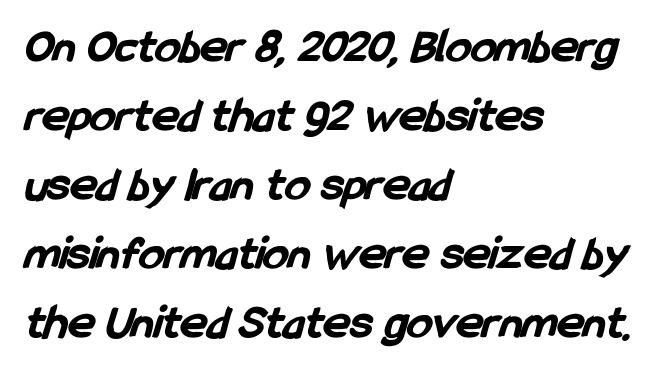
The image shows 50 px bold, condensed sans-serif type; set left-aligned, normal line spacing (1.38x), normal letter spacing, not underlined; low stroke contrast and a medium x-height.
